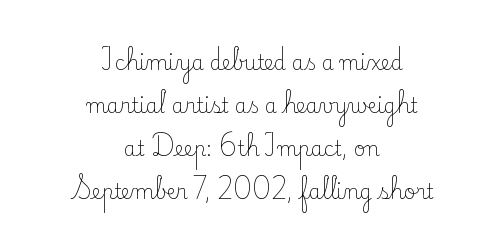
You can tell it's not italic because the verticals are truly vertical. The space directly below the letters is spotless. The type is set solid horizontally, with unmodified tracking. Students, observe: this is what heavily led, spacious text looks like.
